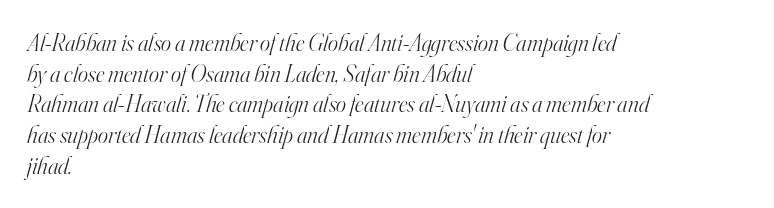
The image shows 24 px text type, italic (leaning right); set left-aligned, normal line spacing (1.28x), normal letter spacing, not underlined.
